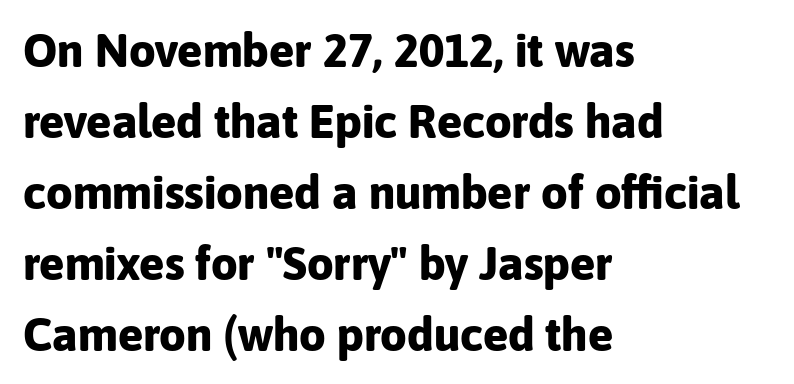
Q: Is the text bold? A: Yes.
Q: Is the text italic (slanted)? A: No, it is upright.
Q: Is the typeface a serif or a sans-serif typeface? A: Sans-serif.
Q: Is the text underlined? A: No.
Q: How is the paragraph aligned? A: Left-aligned.
Q: Is the spacing between letters normal or unusually wide? A: Normal.
Q: Is the spacing between lines tight, normal or loose? A: Normal.
Q: Width (condensed, normal, or wide)? A: Normal.
Q: Stroke contrast? A: Low.
Q: x-height? A: Medium.
Q: Monospaced? A: No.
